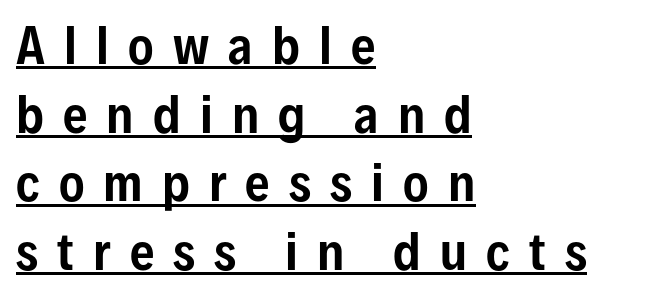
{"serif": "no", "italic": "no", "width": "condensed", "stroke_contrast": "low", "x_height": "medium", "monospaced": "no", "underline": "yes", "align": "left", "line_spacing": "normal", "line_spacing_ratio": 1.43, "letter_spacing": "wide", "letter_spacing_em": 0.4, "glyph_px": 48}
